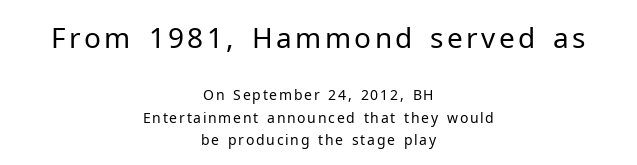
Q: Is the text bold? A: No.
Q: Is the text italic (slanted)? A: No, it is upright.
Q: Is the typeface a serif or a sans-serif typeface? A: Sans-serif.
Q: Is the text underlined? A: No.
Q: How is the paragraph aligned? A: Centered.
Q: Is the spacing between lines tight, normal or loose? A: Normal.
Q: Which block of text is set in a larger size, the first (top) or the second (bottom)? A: The first (top) one.
Q: Width (condensed, normal, or wide)? A: Normal.
Q: Stroke contrast? A: Low.
Q: x-height? A: Medium.
Q: Monospaced? A: No.
